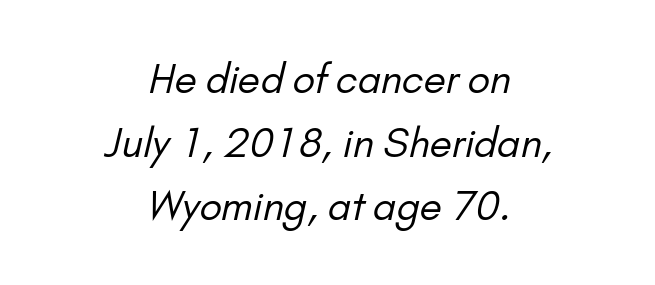
Observe the absence of serifs on each vertical stroke in this sample. One glance says typical: line gaps are just what's usual. These lines keep a tight, regular rhythm from letter to letter. The rendering uses natural spacing where letterforms have individual widths.
